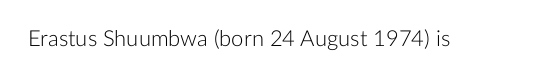
{"italic": "no", "bold": "no", "underline": "no", "letter_spacing": "normal", "letter_spacing_em": 0.0, "glyph_px": 22}
